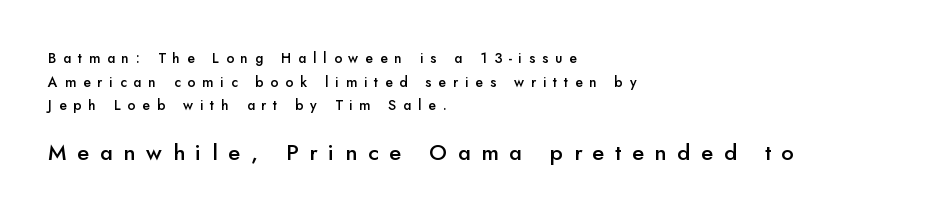
Rule under the text: the space is simply empty. Posture: upright roman. This sample is left-justified, so line endings fall wherever the words run out. Bold? Not quite — semibold, heavier than regular but stopping short. These lines sit exactly where default settings would place them.
